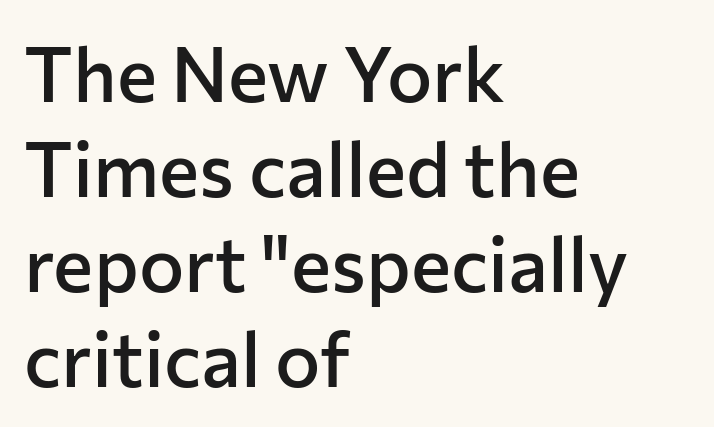
Q: Is the text bold? A: Semi-bold.
Q: Is the text italic (slanted)? A: No, it is upright.
Q: Is the typeface a serif or a sans-serif typeface? A: Sans-serif.
Q: Is the text underlined? A: No.
Q: How is the paragraph aligned? A: Left-aligned.
Q: Is the spacing between letters normal or unusually wide? A: Normal.
Q: Is the spacing between lines tight, normal or loose? A: Normal.
Q: Width (condensed, normal, or wide)? A: Normal.
Q: Stroke contrast? A: Low.
Q: x-height? A: Medium.
Q: Monospaced? A: No.
